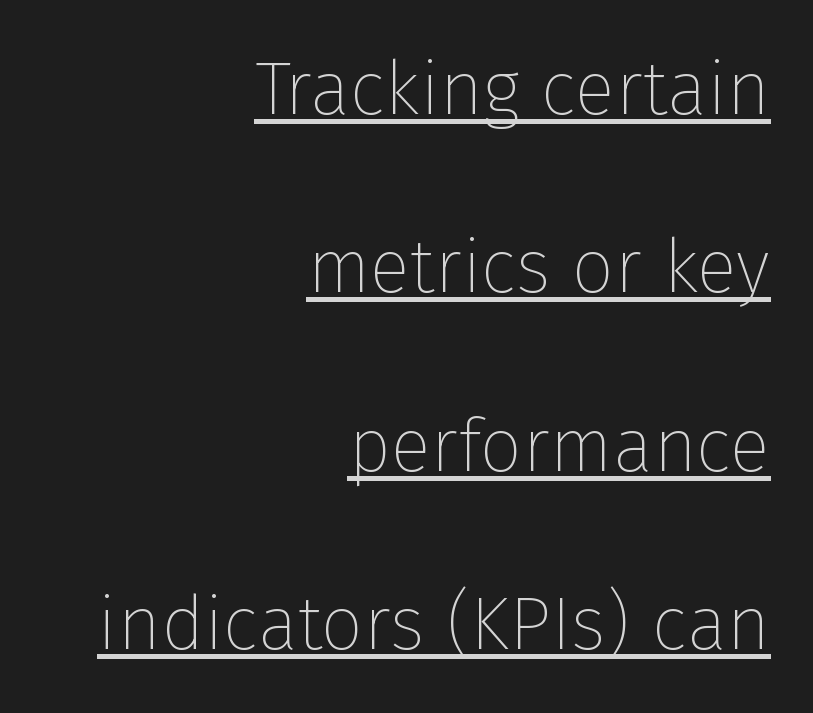
The image shows 75 px thin sans-serif type, upright; set right-aligned, loose line spacing (2.38x), normal letter spacing, underlined; low stroke contrast and a medium x-height.
